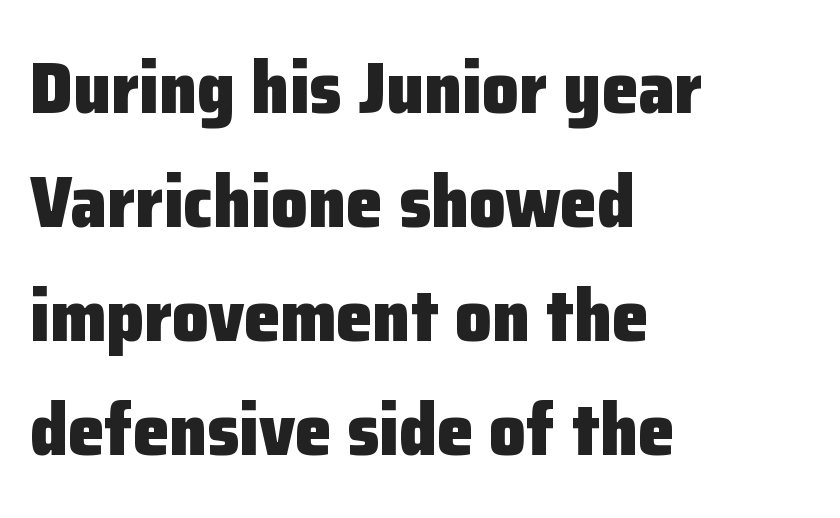
{"serif": "no", "italic": "no", "bold": "yes", "weight": "heavy", "width": "normal", "stroke_contrast": "low", "x_height": "medium", "monospaced": "no", "underline": "no", "align": "left", "line_spacing": "normal", "line_spacing_ratio": 1.56, "letter_spacing": "normal", "letter_spacing_em": 0.0, "glyph_px": 73}
